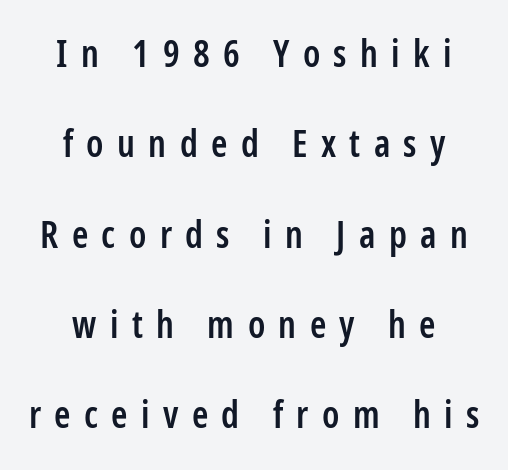
Character widths vary here, with narrow letters taking less room than wide ones. When letters stand straight like this, we call the style roman or upright. These lines have a slow, spaced-out rhythm from letter to letter. Regarding leading, the lines here are spaced well apart. Check where the strokes stop: nothing finishes them off — pure sans. On the weight axis this lands at semibold, roughly 600.
